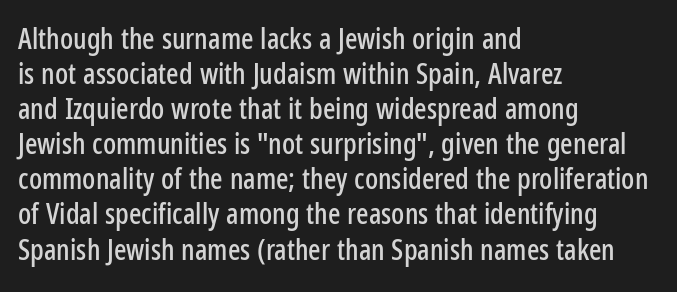
{"serif": "no", "italic": "no", "width": "condensed", "stroke_contrast": "low", "x_height": "medium", "monospaced": "no", "underline": "no", "align": "left", "line_spacing_ratio": 1.21, "letter_spacing": "normal", "letter_spacing_em": 0.0, "glyph_px": 29}
